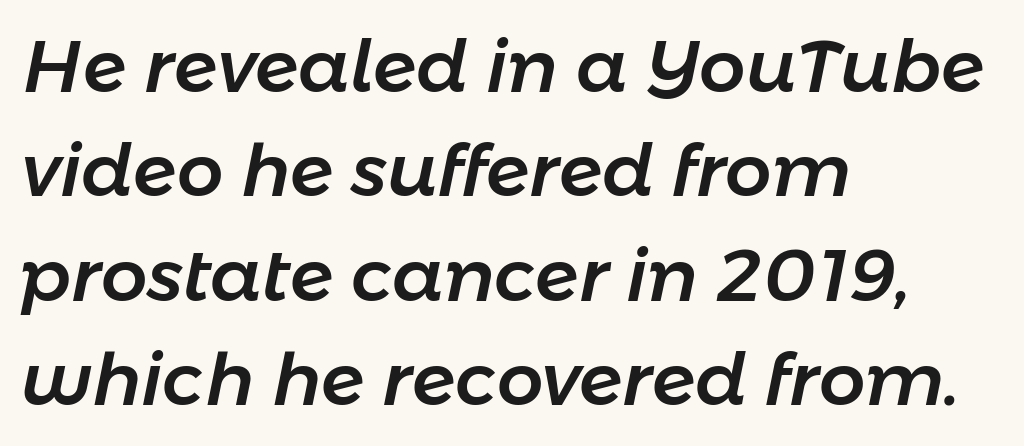
This block has exactly the height ordinary leading produces. Would a proofreader flag this as italicized? Yes. The type is set solid horizontally, with unmodified tracking. All the whitespace from short lines collects on the right.
